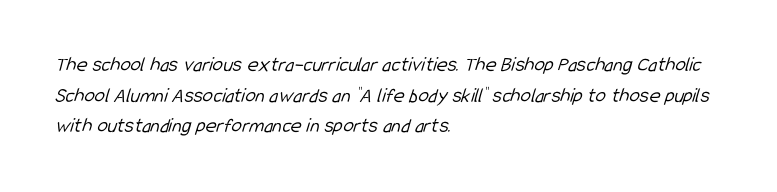
The image shows 21 px text type; set left-aligned, normal line spacing (1.46x), normal letter spacing, not underlined.
